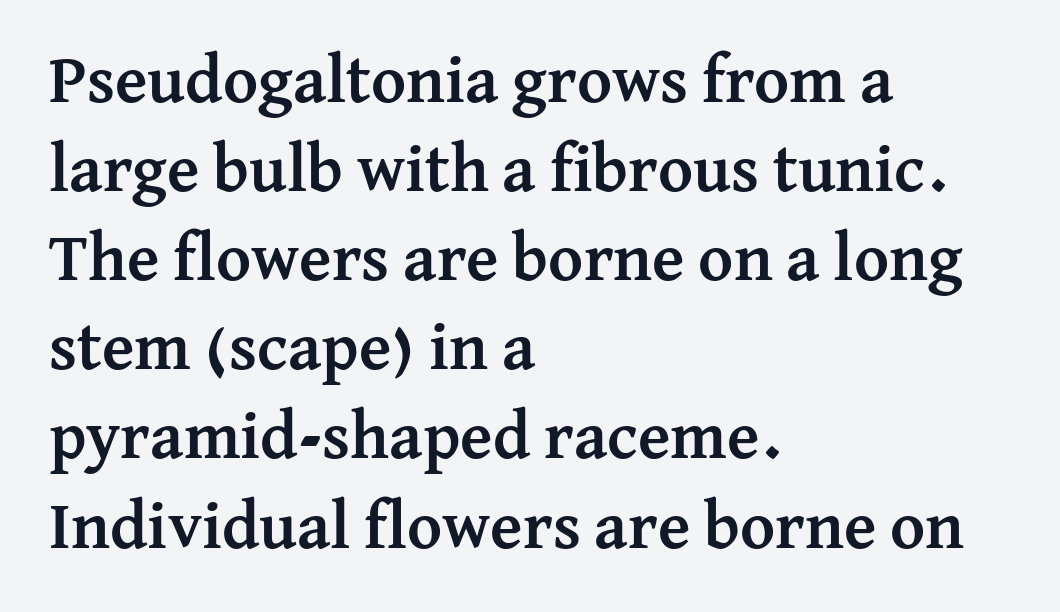
Quick note: interline space is typical. Words appear dense and cohesive because spacing is normal. The typeface chosen for these lines features serifs. Spacing verdict: proportional, widths tailored to each character.
